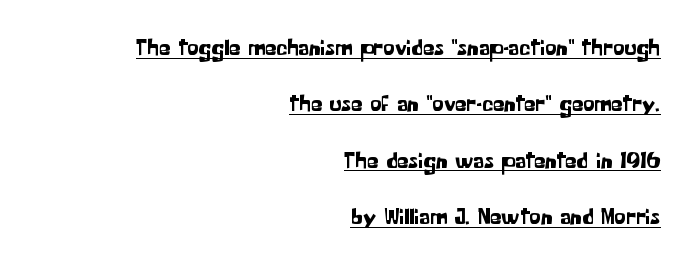
{"italic": "no", "underline": "yes", "align": "right", "line_spacing": "loose", "line_spacing_ratio": 2.45, "letter_spacing": "normal", "letter_spacing_em": 0.0, "glyph_px": 23}
